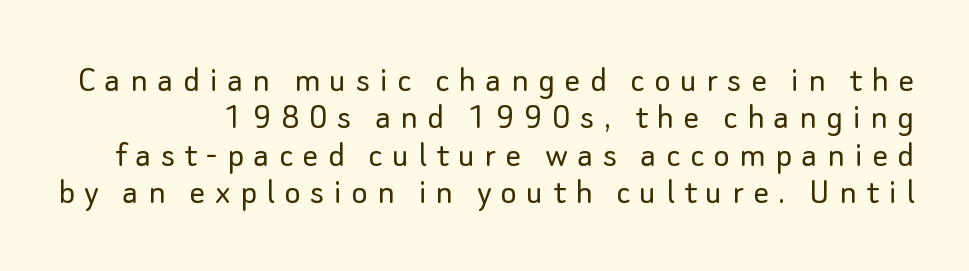
The image shows 39 px light sans-serif type, upright; set tight line spacing (0.96x), unusually wide letter spacing (+0.24 em), not underlined; low stroke contrast and a small x-height.
